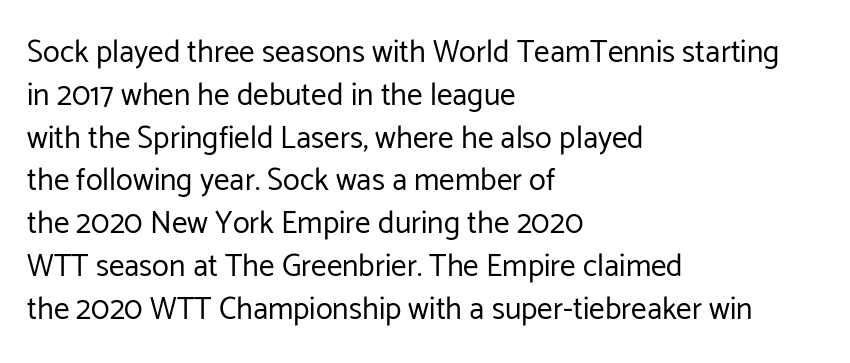
The image shows 31 px regular-weight sans-serif type, upright; set left-aligned, normal line spacing (1.38x), normal letter spacing, not underlined; low stroke contrast and a medium x-height.
